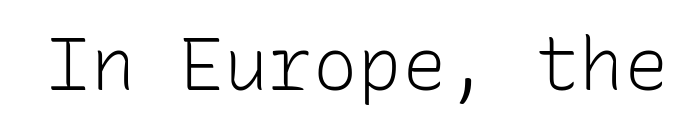
{"serif": "no", "italic": "no", "bold": "no", "weight": "light", "width": "normal", "stroke_contrast": "low", "x_height": "medium", "monospaced": "yes", "underline": "no", "letter_spacing": "normal", "letter_spacing_em": 0.0, "glyph_px": 74}
